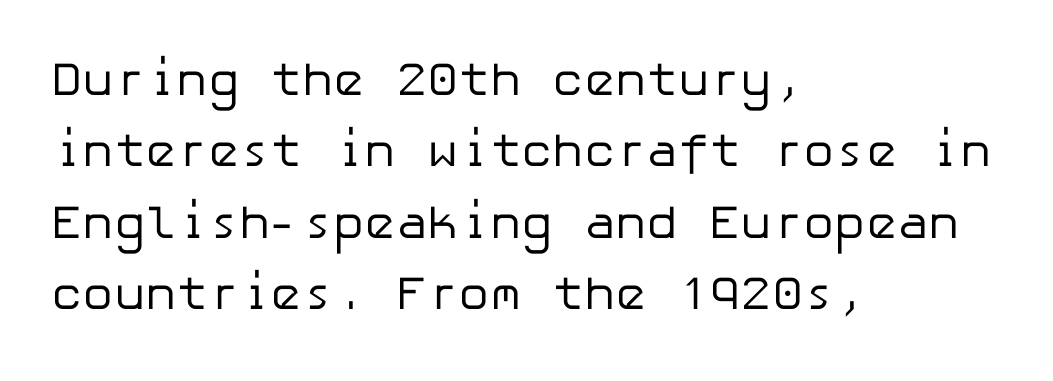
The image shows 47 px regular-weight sans-serif type, upright; set left-aligned, normal line spacing (1.52x), normal letter spacing, not underlined; low stroke contrast and a medium x-height.
